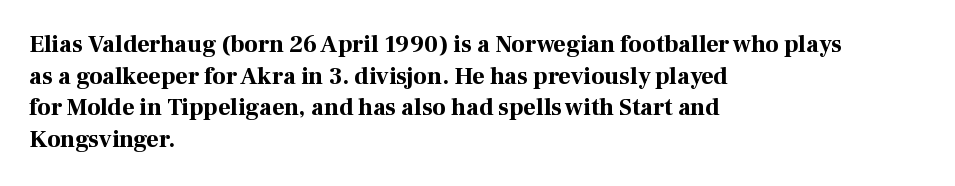
Q: Is the text bold? A: Yes.
Q: Is the text italic (slanted)? A: No, it is upright.
Q: Is the text underlined? A: No.
Q: How is the paragraph aligned? A: Left-aligned.
Q: Is the spacing between letters normal or unusually wide? A: Normal.
Q: Is the spacing between lines tight, normal or loose? A: Normal.
